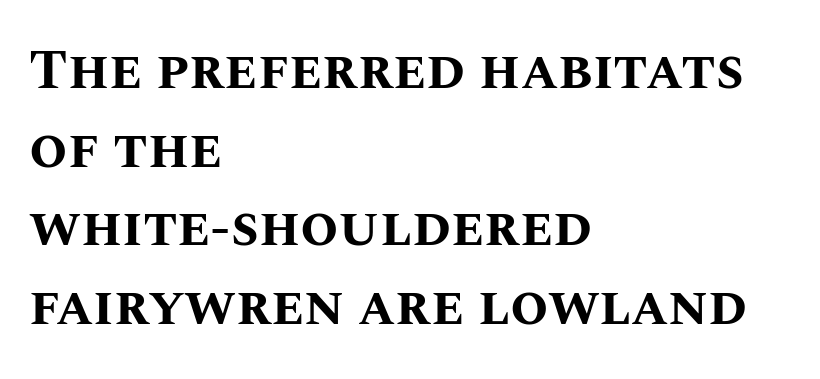
The image shows 55 px bold type, upright; set left-aligned, normal line spacing (1.43x), normal letter spacing, not underlined; medium stroke contrast and a large x-height.
